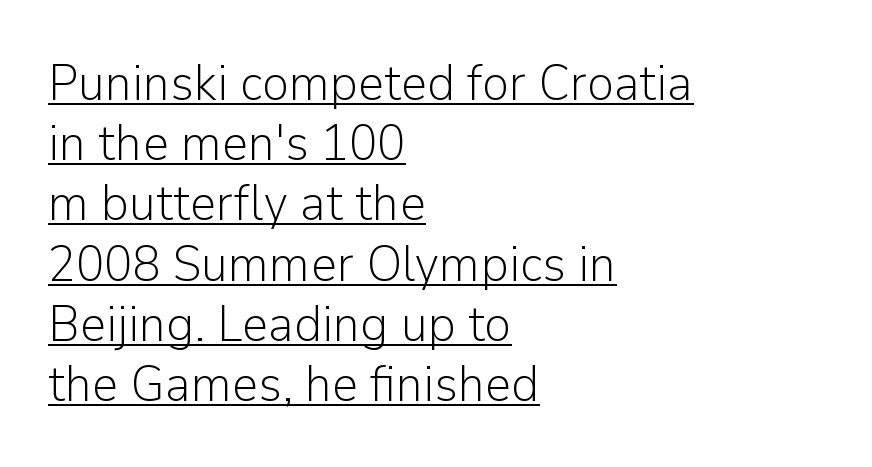
Vertical stems look standard width or narrower in stroke. Each letter keeps its own natural width here, so spacing adapts to shape. Notice how the stems are strictly vertical — no italics here. The sample's only ornament is a line tracing under the words. Tracking here is standard; glyphs follow each other at the usual distance.
